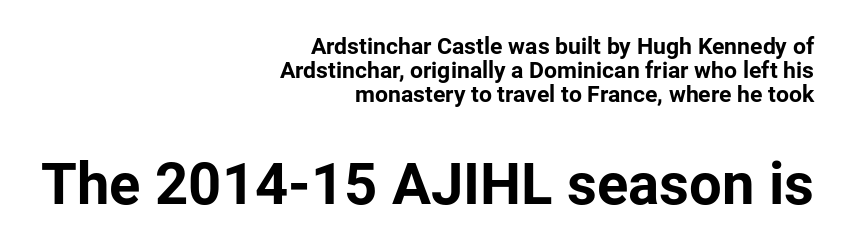
{"serif": "no", "italic": "no", "bold": "yes", "weight": "bold", "width": "normal", "stroke_contrast": "low", "x_height": "medium", "monospaced": "no", "underline": "no", "align": "right", "line_spacing": "tight", "line_spacing_ratio": 1.04, "letter_spacing": "normal", "letter_spacing_em": 0.0, "larger_block": "second", "size_ratio": 2.52, "glyph_px": 58}
